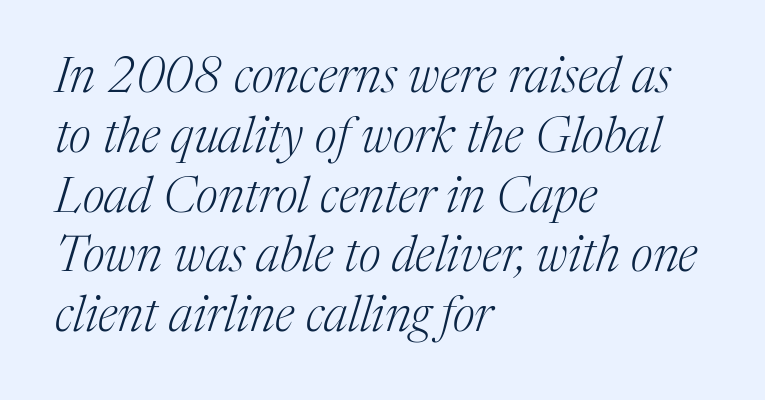
Q: Is the text bold? A: No.
Q: Is the text italic (slanted)? A: Yes, it leans right by about 17 degrees.
Q: Is the typeface a serif or a sans-serif typeface? A: Serif.
Q: Is the text underlined? A: No.
Q: How is the paragraph aligned? A: Left-aligned.
Q: Is the spacing between letters normal or unusually wide? A: Normal.
Q: Width (condensed, normal, or wide)? A: Normal.
Q: Stroke contrast? A: Medium.
Q: x-height? A: Medium.
Q: Monospaced? A: No.
